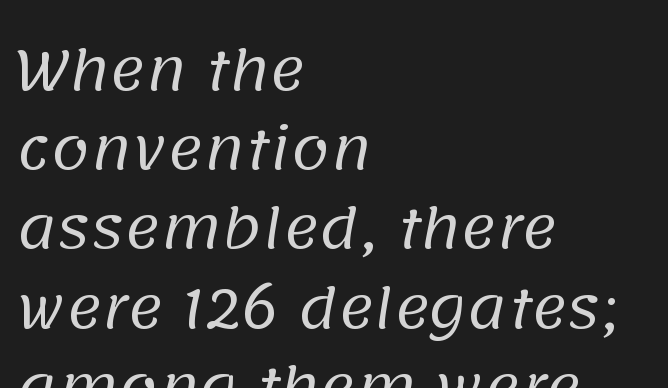
Q: Is the text bold? A: No.
Q: Is the typeface a serif or a sans-serif typeface? A: Sans-serif.
Q: Is the text underlined? A: No.
Q: How is the paragraph aligned? A: Left-aligned.
Q: Is the spacing between letters normal or unusually wide? A: Normal.
Q: Is the spacing between lines tight, normal or loose? A: Normal.
Q: Width (condensed, normal, or wide)? A: Normal.
Q: Stroke contrast? A: Low.
Q: x-height? A: Large.
Q: Monospaced? A: No.
